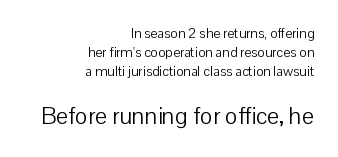
The typesetting does not lean heavy: it is not bold. Two sizes are in play, and the larger belongs to the second block. This rendering leaves character spacing at its baseline value. Quick note: interline space is typical. Visually the block forms a straight wall on the right and a jagged coastline on the left.
